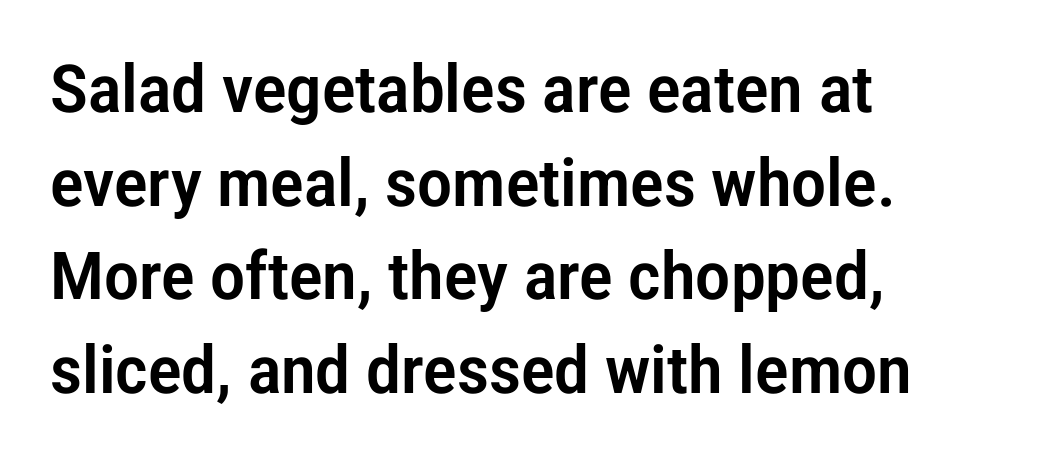
The image shows 66 px condensed sans-serif type, upright; set left-aligned, normal line spacing (1.42x), normal letter spacing, not underlined; low stroke contrast and a medium x-height.
